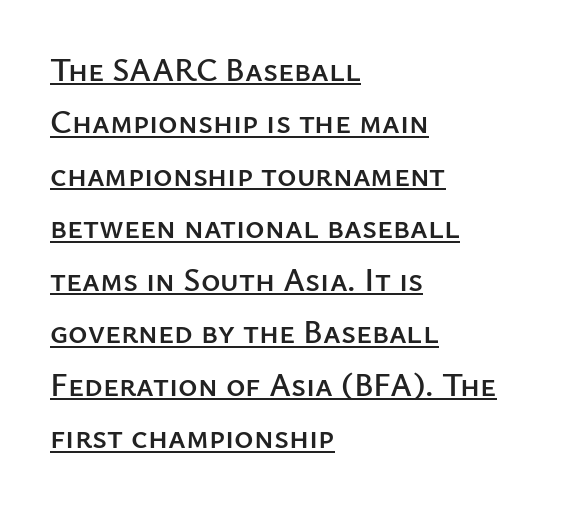
Teacher's note: observe the even left margin — that is flush-left alignment. Compared with typical paragraphs, the rows here are spaced about the same. The face used here is a sans, in the tradition of grotesques and geometrics. Rendered with straight, roman letterforms.
